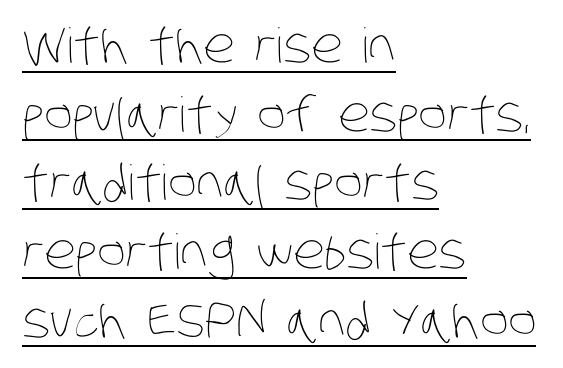
{"bold": "no", "weight": "thin", "width": "condensed", "stroke_contrast": "low", "x_height": "large", "monospaced": "no", "underline": "yes", "align": "left", "line_spacing": "normal", "line_spacing_ratio": 1.43, "letter_spacing": "normal", "letter_spacing_em": 0.0, "glyph_px": 48}
